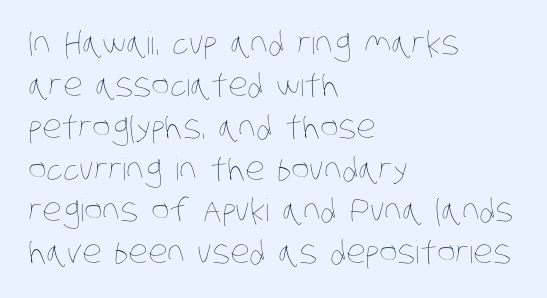
The image shows 31 px thin, condensed type; set left-aligned, normal line spacing (1.35x), normal letter spacing, not underlined; low stroke contrast and a large x-height.
